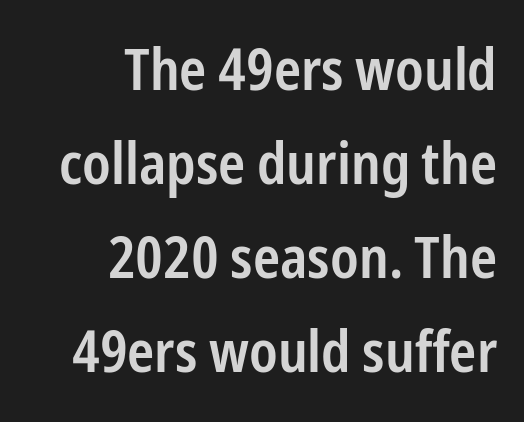
Q: Is the text bold? A: Semi-bold.
Q: Is the text italic (slanted)? A: No, it is upright.
Q: Is the typeface a serif or a sans-serif typeface? A: Sans-serif.
Q: Is the text underlined? A: No.
Q: How is the paragraph aligned? A: Right-aligned.
Q: Is the spacing between letters normal or unusually wide? A: Normal.
Q: Is the spacing between lines tight, normal or loose? A: Normal.
Q: Width (condensed, normal, or wide)? A: Condensed.
Q: Stroke contrast? A: Low.
Q: x-height? A: Medium.
Q: Monospaced? A: No.
